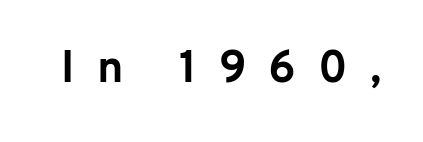
This rendering features lettering with no underline. Observe the absence of serifs on each vertical stroke in this sample. The typesetting leans heavy: a genuine bold. This sample uses an upright cut, with every glyph sitting square on the baseline. The letters advance in unequal steps, a hallmark of proportional type. The type is letterspaced generously, with wide tracking.
